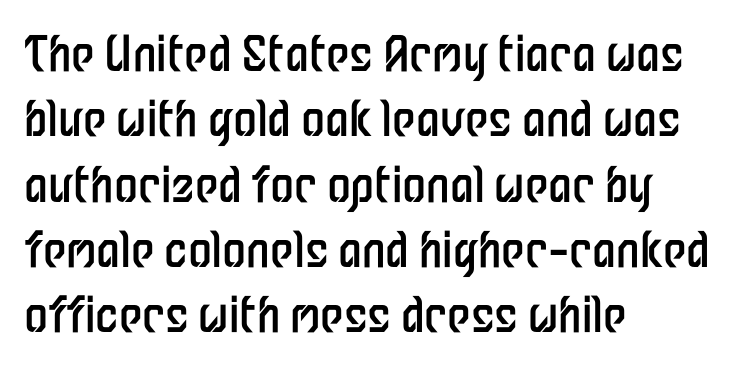
Looks like regular typesetting: each glyph gets only the width it needs. Tracking here is standard; glyphs follow each other at the usual distance. This sample is left-justified, so line endings fall wherever the words run out. Heft: none added — not bold. The face used here is a sans, in the tradition of grotesques and geometrics.
